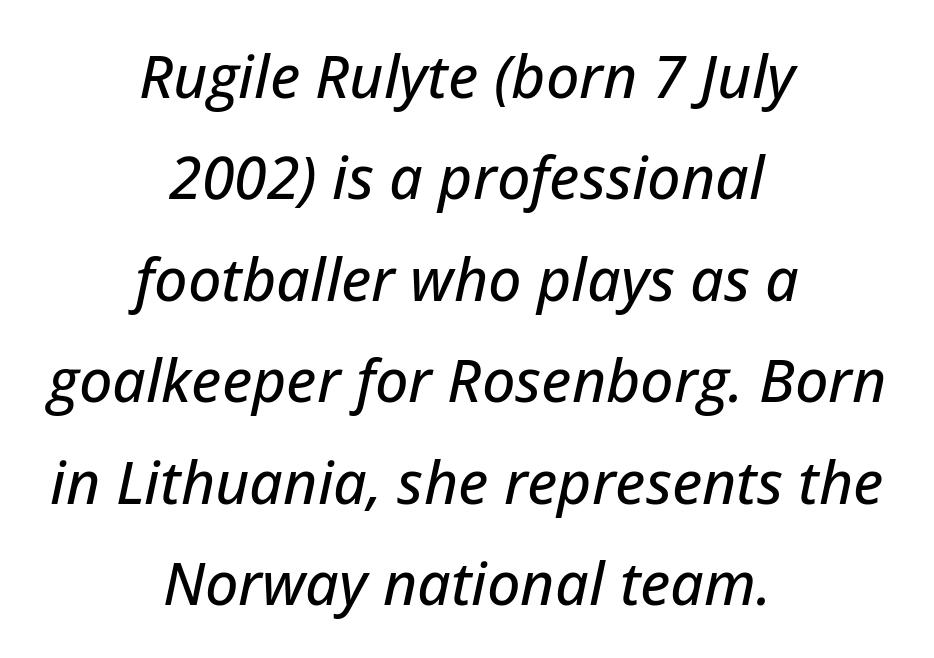
The image shows 59 px text type, italic (leaning right); set centered, line spacing 1.72x, normal letter spacing, not underlined; low stroke contrast and a medium x-height.
